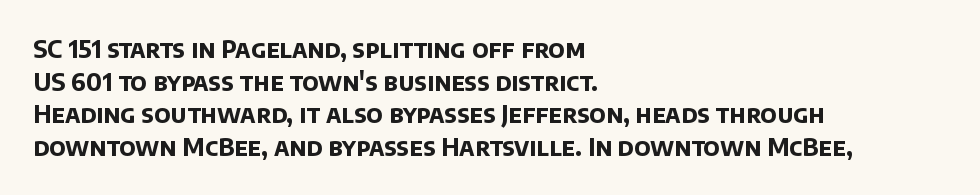
The image shows 24 px bold type; set left-aligned, normal line spacing (1.36x), normal letter spacing, not underlined.
